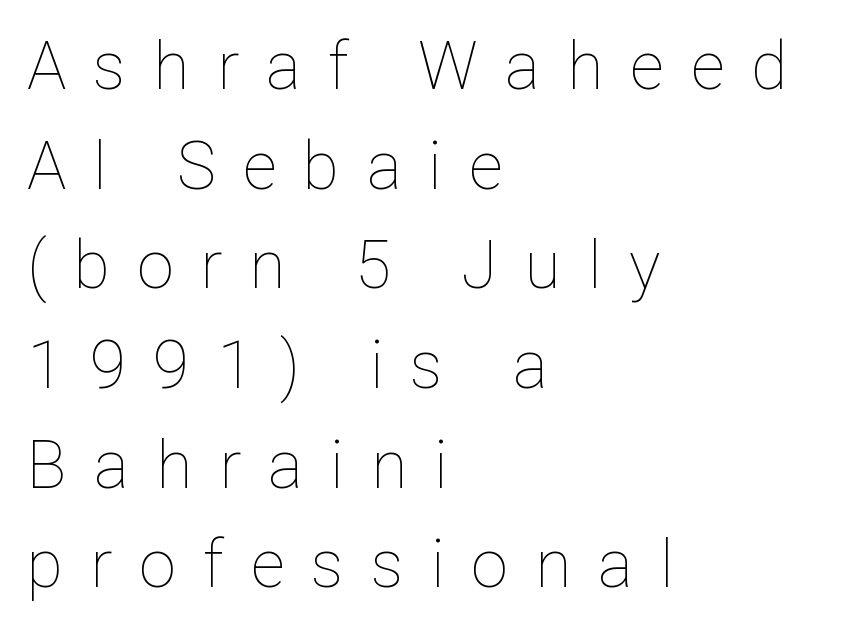
Q: Is the text bold? A: No.
Q: Is the text italic (slanted)? A: No, it is upright.
Q: Is the text underlined? A: No.
Q: How is the paragraph aligned? A: Left-aligned.
Q: Is the spacing between letters normal or unusually wide? A: Unusually wide.
Q: Is the spacing between lines tight, normal or loose? A: Normal.
Q: Width (condensed, normal, or wide)? A: Normal.
Q: Stroke contrast? A: Low.
Q: x-height? A: Medium.
Q: Monospaced? A: No.
